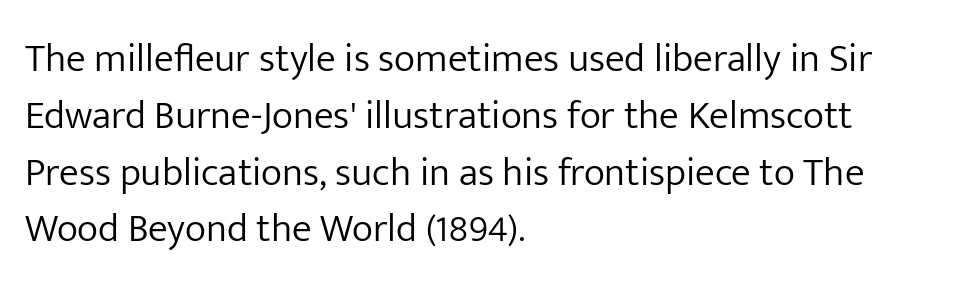
The image shows 40 px light sans-serif type, upright; set left-aligned, normal line spacing (1.42x), normal letter spacing, not underlined; low stroke contrast and a medium x-height.
